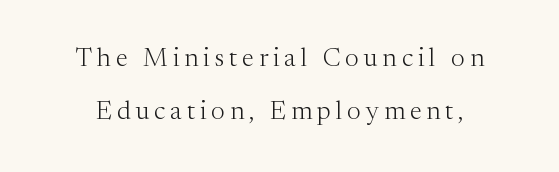
The image shows 26 px text type, upright; set loose line spacing (2.02x), not underlined.
